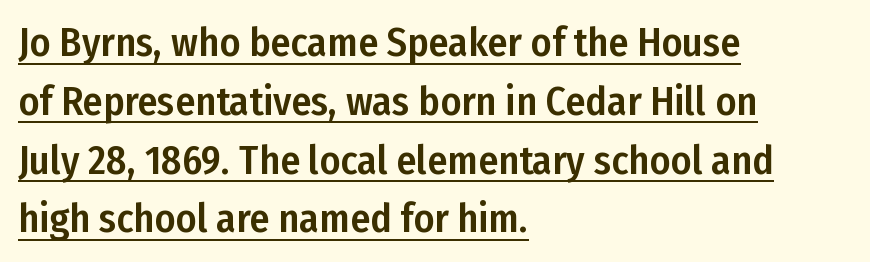
{"serif": "no", "italic": "no", "width": "condensed", "stroke_contrast": "low", "x_height": "medium", "monospaced": "no", "underline": "yes", "align": "left", "line_spacing": "normal", "line_spacing_ratio": 1.47, "letter_spacing": "normal", "letter_spacing_em": 0.0, "glyph_px": 40}
